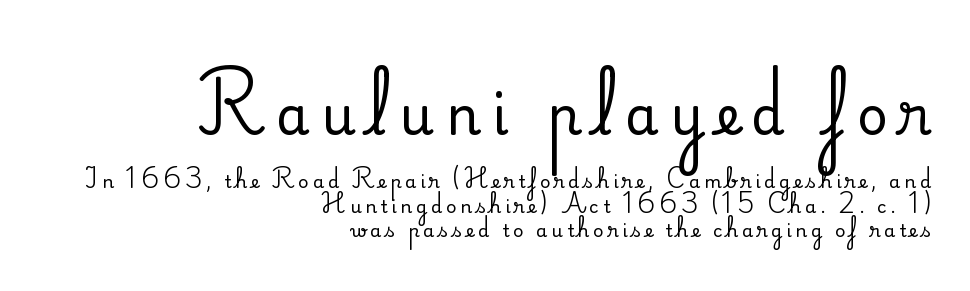
One-word summary of the alignment: right. Spacing verdict: proportional, widths tailored to each character. Stroke terminals: seriffed. Vertical strokes here are truly vertical.
